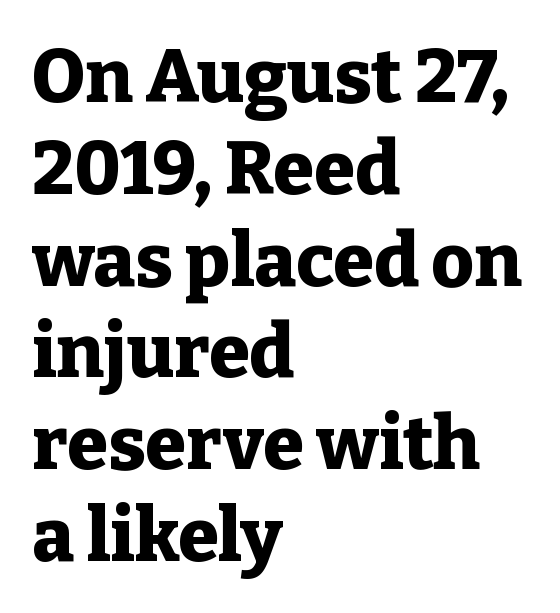
{"serif": "yes", "italic": "no", "bold": "yes", "weight": "heavy", "width": "normal", "stroke_contrast": "low", "x_height": "medium", "monospaced": "no", "underline": "no", "align": "left", "line_spacing_ratio": 1.24, "letter_spacing": "normal", "letter_spacing_em": 0.0, "glyph_px": 74}
